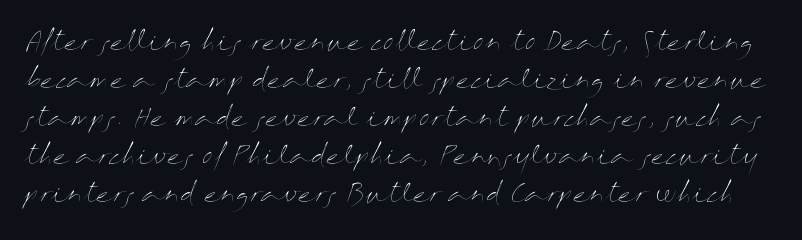
Vertical spacing — default. The passage shown is not bold in any degree. A bare baseline throughout the passage. Compared with typical body copy, the letter spacing here is the same.
